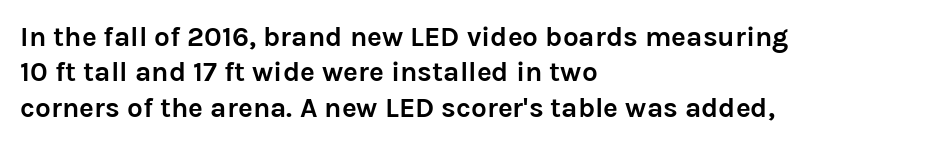
{"serif": "no", "italic": "no", "bold": "yes", "weight": "semibold", "width": "normal", "stroke_contrast": "low", "x_height": "medium", "monospaced": "no", "underline": "no", "align": "left", "line_spacing": "normal", "line_spacing_ratio": 1.26, "letter_spacing": "normal", "letter_spacing_em": 0.0, "glyph_px": 28}
